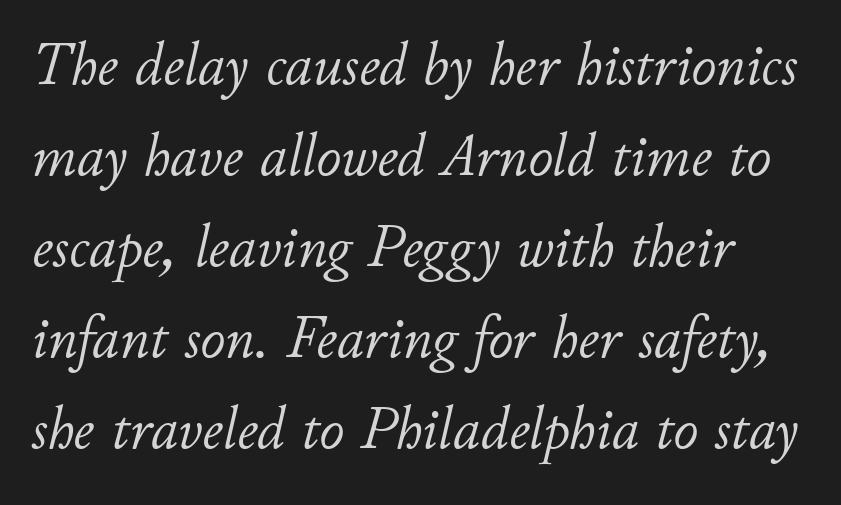
{"italic": "yes", "lean": "right", "slant_degrees": 11, "bold": "no", "weight": "light", "width": "normal", "stroke_contrast": "low", "x_height": "small", "monospaced": "no", "underline": "no", "line_spacing": "normal", "line_spacing_ratio": 1.49, "letter_spacing": "normal", "letter_spacing_em": 0.0, "glyph_px": 61}
